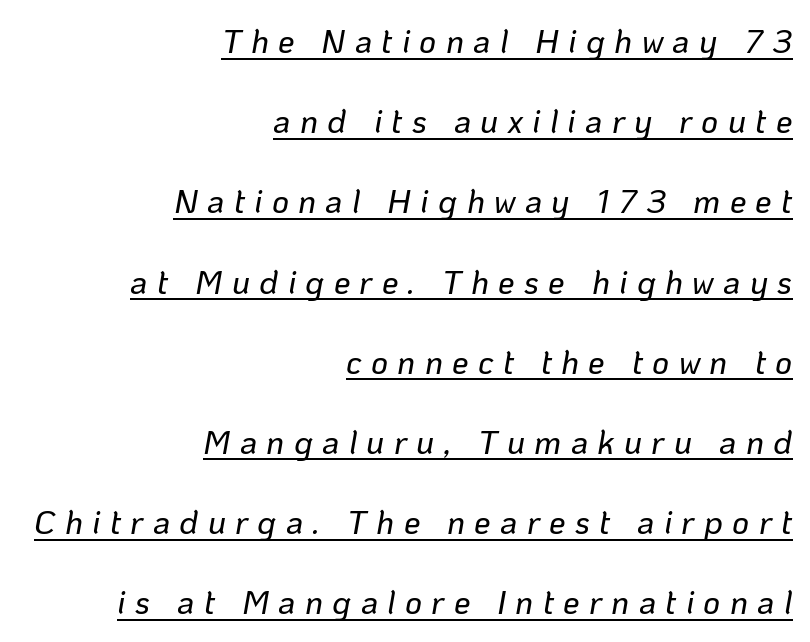
Would a proofreader flag this as italicized? Yes. The leading is generous, giving the passage an open texture. Somebody hit Ctrl+U on this one — the words are underlined. The letters advance in unequal steps, a hallmark of proportional type.
